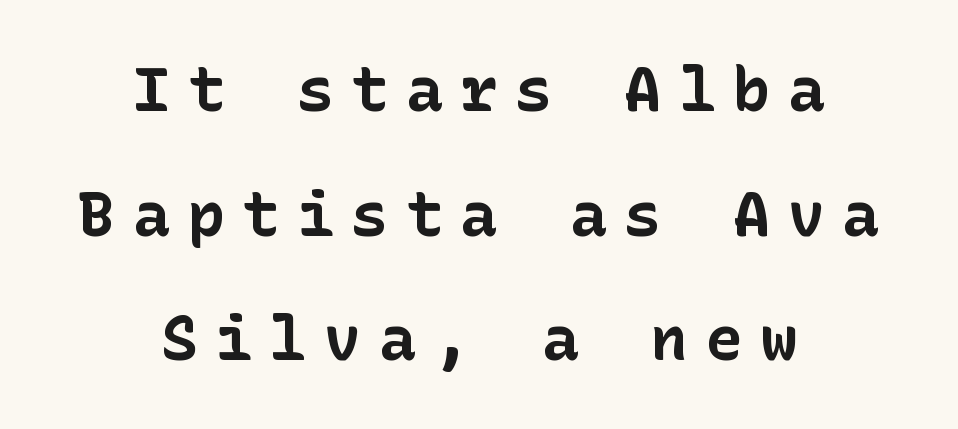
The gaps between neighbouring characters are conspicuously large. Horizontal alignment here is central, giving a formal, balanced look. The face used here is a sans, in the tradition of grotesques and geometrics. No word sits above an underline. The lettering holds an erect, upright posture throughout. Each glyph is drawn with heavy, bold strokes.
